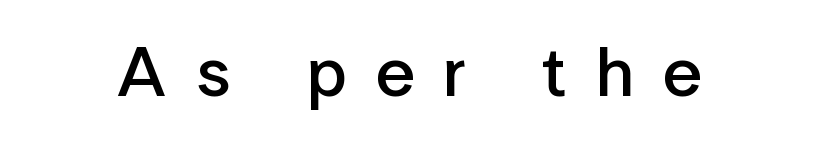
Upright lettering throughout. Characters follow at a spacing far wider than the type designer built in. Check under the words: just untouched page. Heft: intermediate — a semibold. Proportional: the letters do not fall into vertical columns. Each letter's strokes conclude bluntly, with no projecting serifs.
